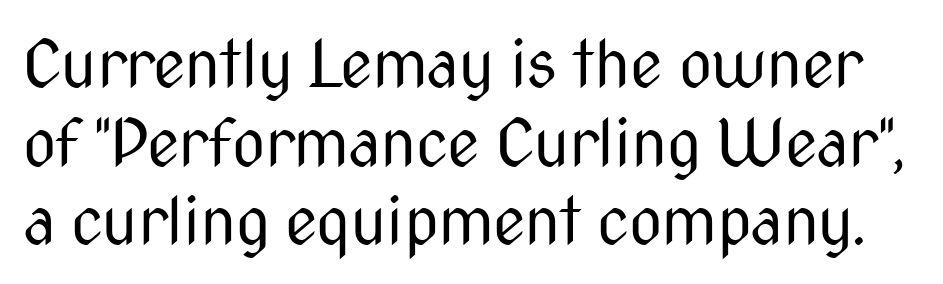
The image shows 65 px regular-weight, condensed sans-serif type, upright; set line spacing 1.21x, normal letter spacing, not underlined; medium stroke contrast and a medium x-height.
